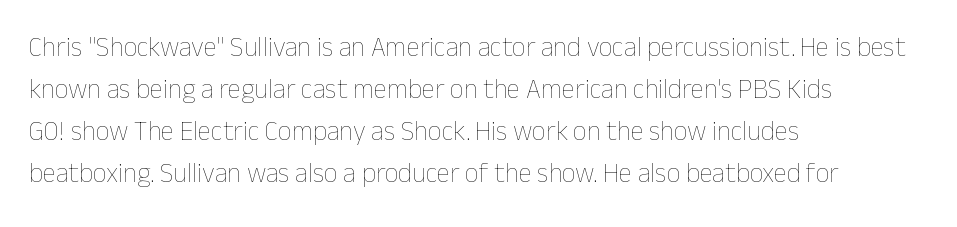
{"italic": "no", "bold": "no", "underline": "no", "align": "left", "line_spacing": "normal", "line_spacing_ratio": 1.56, "letter_spacing": "normal", "letter_spacing_em": 0.0, "glyph_px": 27}
